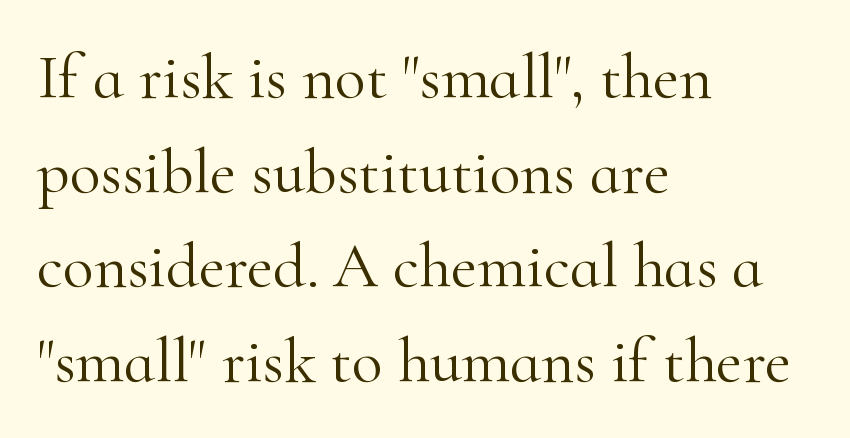
Q: Is the text bold? A: No.
Q: Is the text italic (slanted)? A: No, it is upright.
Q: Is the typeface a serif or a sans-serif typeface? A: Serif.
Q: Is the text underlined? A: No.
Q: How is the paragraph aligned? A: Left-aligned.
Q: Is the spacing between letters normal or unusually wide? A: Normal.
Q: Is the spacing between lines tight, normal or loose? A: Normal.
Q: Width (condensed, normal, or wide)? A: Normal.
Q: Stroke contrast? A: High.
Q: x-height? A: Small.
Q: Monospaced? A: No.
